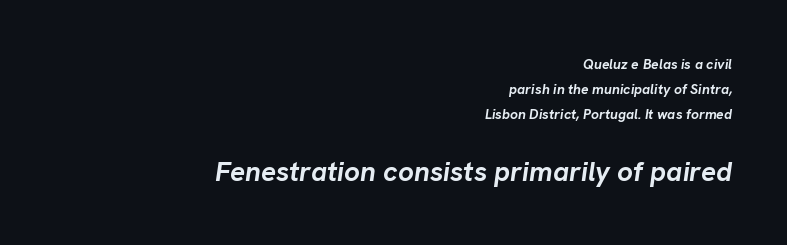
The lines are quadded right. Default kerning and tracking; the words read as compact shapes. Stroke thickness is high; the sample reads as a true bold. Compare the two chunks: the lower has the greater cap height. The passage shown is typed in a proportional face where columns would drift.
